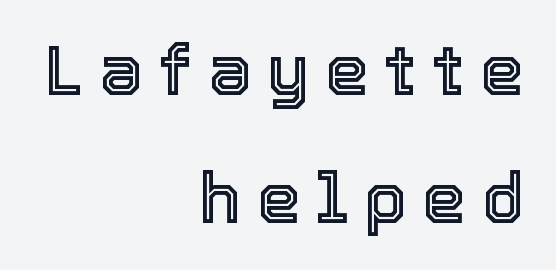
The image shows 70 px text type, upright; set right-aligned, line spacing 1.83x, unusually wide letter spacing (+0.22 em), not underlined; a medium x-height.
